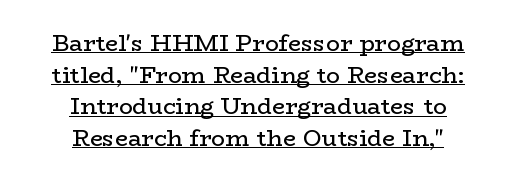
{"italic": "no", "bold": "no", "underline": "yes", "align": "center", "line_spacing": "normal", "line_spacing_ratio": 1.37, "letter_spacing": "normal", "letter_spacing_em": 0.0, "glyph_px": 23}
